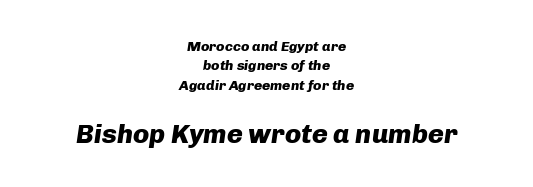
Does extra space separate the letters? No, they use regular spacing. Would a proofreader flag this as italicized? Yes. This rendering uses center alignment, leaving both contours irregular but symmetric. The strokes are fattened all the way to bold.
